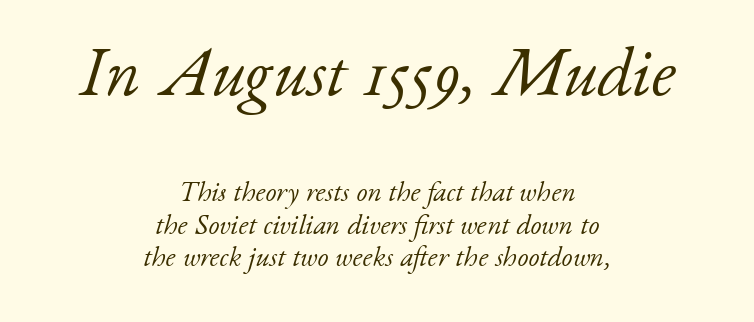
{"serif": "yes", "italic": "yes", "lean": "right", "slant_degrees": 17, "bold": "no", "weight": "light", "width": "normal", "stroke_contrast": "low", "x_height": "small", "monospaced": "no", "underline": "no", "align": "center", "line_spacing_ratio": 1.16, "letter_spacing": "normal", "letter_spacing_em": 0.0, "larger_block": "first", "size_ratio": 2.46, "glyph_px": 69}
